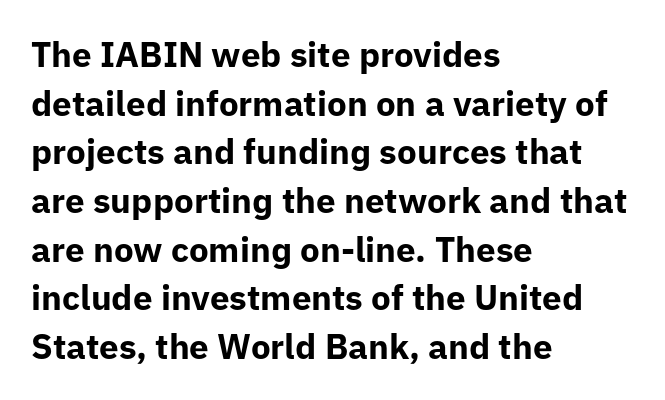
The image shows 35 px bold sans-serif type, upright; set left-aligned, normal line spacing (1.39x), normal letter spacing, not underlined; low stroke contrast and a medium x-height.
